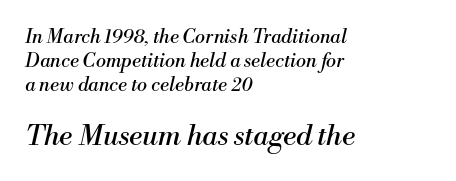
Q: Is the text bold? A: No.
Q: Is the text italic (slanted)? A: Yes, it leans right by about 13 degrees.
Q: Is the typeface a serif or a sans-serif typeface? A: Serif.
Q: Is the text underlined? A: No.
Q: How is the paragraph aligned? A: Left-aligned.
Q: Is the spacing between letters normal or unusually wide? A: Normal.
Q: Is the spacing between lines tight, normal or loose? A: Normal.
Q: Which block of text is set in a larger size, the first (top) or the second (bottom)? A: The second (bottom) one.
Q: Width (condensed, normal, or wide)? A: Normal.
Q: Stroke contrast? A: Medium.
Q: x-height? A: Small.
Q: Monospaced? A: No.
